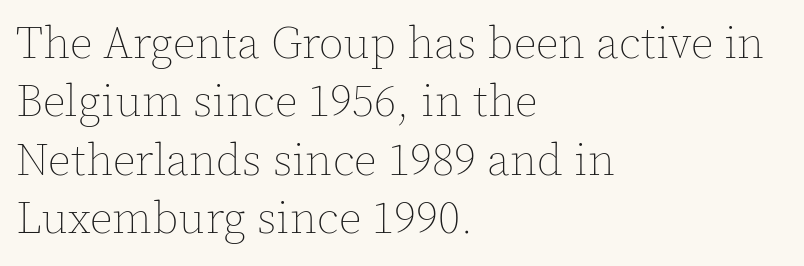
The image shows 45 px thin type, upright; set left-aligned, normal line spacing (1.3x), normal letter spacing, not underlined; a medium x-height.
